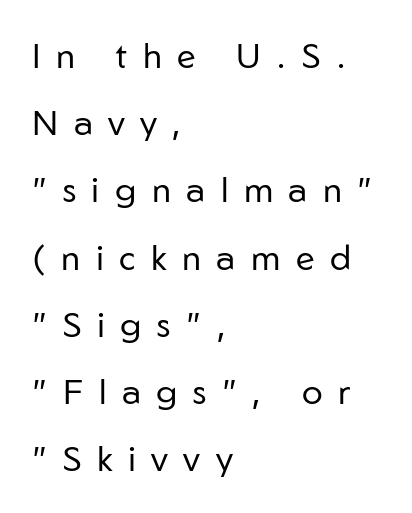
{"serif": "no", "italic": "no", "bold": "no", "weight": "regular", "width": "normal", "stroke_contrast": "low", "x_height": "medium", "monospaced": "no", "underline": "no", "align": "left", "line_spacing": "loose", "line_spacing_ratio": 1.92, "letter_spacing": "wide", "letter_spacing_em": 0.44, "glyph_px": 35}
